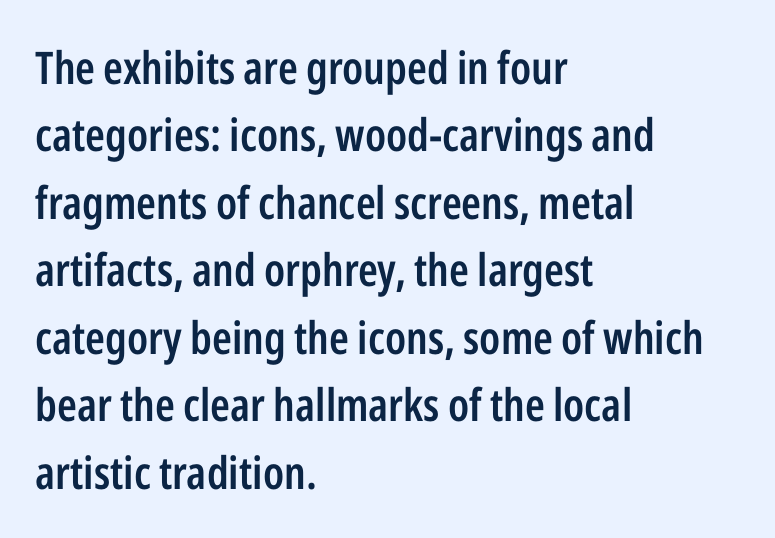
{"serif": "no", "italic": "no", "bold": "semi", "weight": "semibold", "width": "condensed", "stroke_contrast": "low", "x_height": "medium", "monospaced": "no", "underline": "no", "align": "left", "line_spacing": "normal", "line_spacing_ratio": 1.5, "letter_spacing": "normal", "letter_spacing_em": 0.0, "glyph_px": 45}
